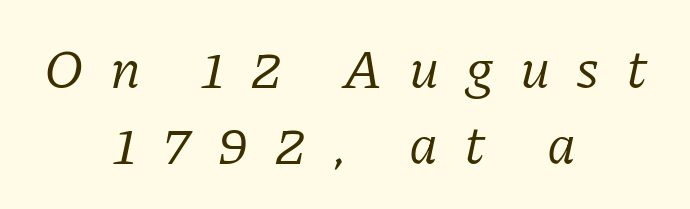
The image shows 55 px regular-weight serif type, italic (leaning right); set centered, normal line spacing (1.39x), unusually wide letter spacing (+0.47 em), not underlined; low stroke contrast and a medium x-height.
